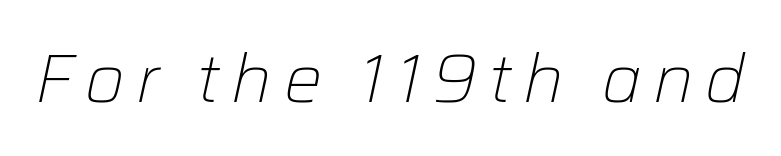
{"italic": "yes", "lean": "right", "slant_degrees": 12, "bold": "no", "weight": "light", "width": "normal", "stroke_contrast": "low", "x_height": "medium", "monospaced": "no", "underline": "no", "glyph_px": 68}
